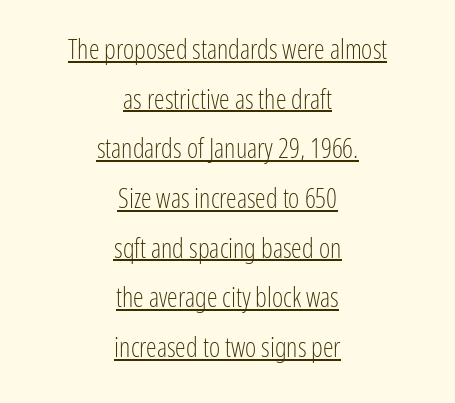
The image shows 27 px text type, upright; set centered, line spacing 1.84x, normal letter spacing, underlined.
